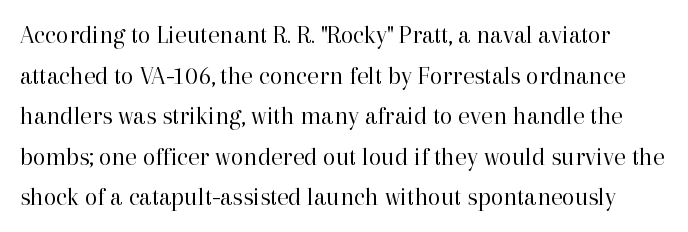
The image shows 26 px text type, upright; set normal line spacing (1.56x), normal letter spacing, not underlined.
